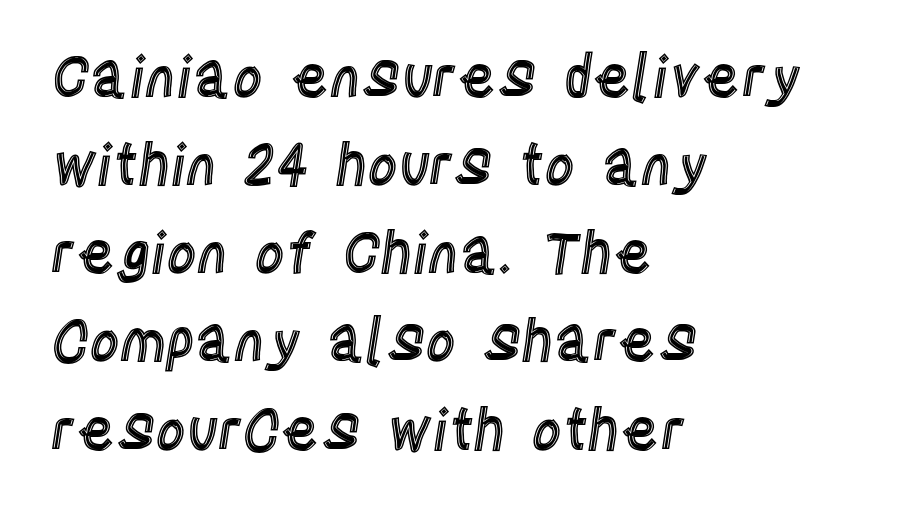
The image shows 58 px condensed type; set left-aligned, normal line spacing (1.52x), normal letter spacing, not underlined; a large x-height.
